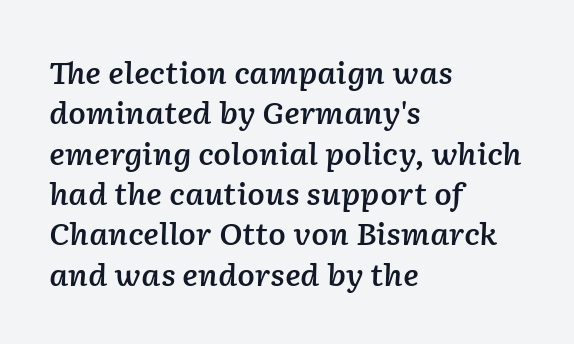
Q: Is the text bold? A: Semi-bold.
Q: Is the text italic (slanted)? A: Yes, it leans right by about 2 degrees.
Q: Is the text underlined? A: No.
Q: How is the paragraph aligned? A: Left-aligned.
Q: Is the spacing between letters normal or unusually wide? A: Normal.
Q: Is the spacing between lines tight, normal or loose? A: Normal.
Q: Width (condensed, normal, or wide)? A: Normal.
Q: Stroke contrast? A: Low.
Q: x-height? A: Medium.
Q: Monospaced? A: No.
